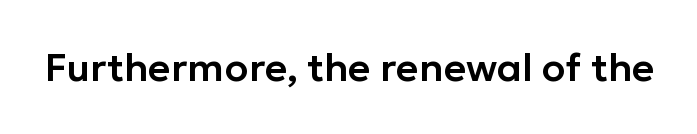
{"serif": "no", "italic": "no", "width": "normal", "stroke_contrast": "low", "x_height": "medium", "monospaced": "no", "underline": "no", "letter_spacing": "normal", "letter_spacing_em": 0.0, "glyph_px": 39}
